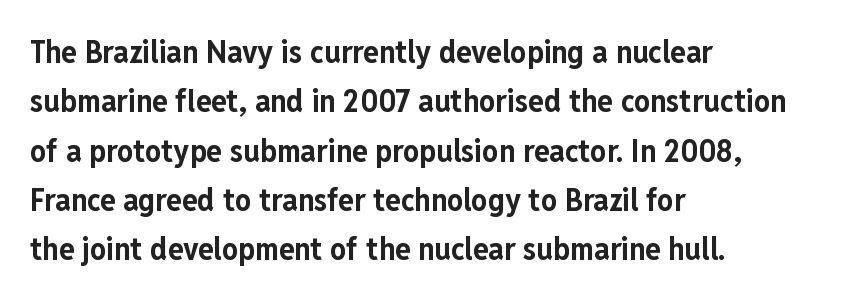
{"serif": "no", "italic": "no", "bold": "yes", "weight": "bold", "width": "condensed", "stroke_contrast": "low", "x_height": "medium", "monospaced": "no", "underline": "no", "align": "left", "line_spacing": "normal", "line_spacing_ratio": 1.54, "letter_spacing": "normal", "letter_spacing_em": 0.0, "glyph_px": 32}
